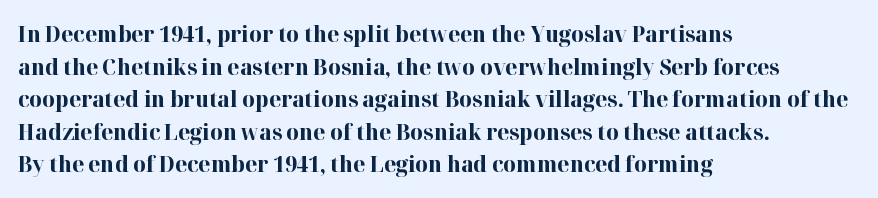
The letters stand straight up with perfectly vertical stems. Vertical spacing — default. Beneath every word, the page is bare. Typeset ragged right — the left edge is the straight one.
